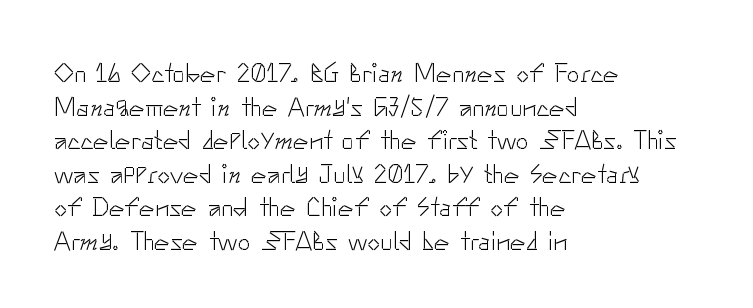
Interline gaps are of average width in this sample. In terms of posture, this sample is upright. Teacher's note: observe the even left margin — that is flush-left alignment. The cut favours lightness, reaching ordinary text weight at its darkest.
